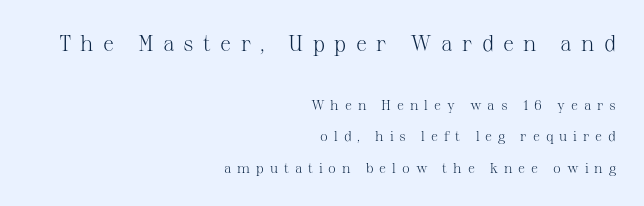
The image shows 22 px text type, upright; set right-aligned, loose line spacing (2.24x), unusually wide letter spacing (+0.42 em), not underlined; the first (top) block is 1.57x larger.
